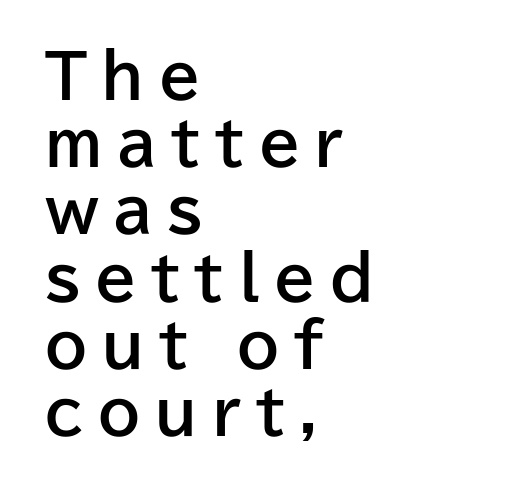
Q: Is the text bold? A: Yes.
Q: Is the text italic (slanted)? A: No, it is upright.
Q: Is the typeface a serif or a sans-serif typeface? A: Sans-serif.
Q: Is the text underlined? A: No.
Q: How is the paragraph aligned? A: Left-aligned.
Q: Is the spacing between letters normal or unusually wide? A: Unusually wide.
Q: Is the spacing between lines tight, normal or loose? A: Tight.
Q: Width (condensed, normal, or wide)? A: Normal.
Q: Stroke contrast? A: Low.
Q: x-height? A: Medium.
Q: Monospaced? A: No.
